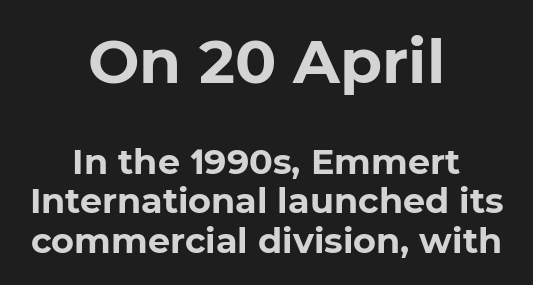
The font family rendered here belongs to the sans-serif group. Varying glyph widths throughout — classic text-font behaviour. Words float on clear page, feet unadorned. In this sample the first text group is rendered at the bigger scale.
